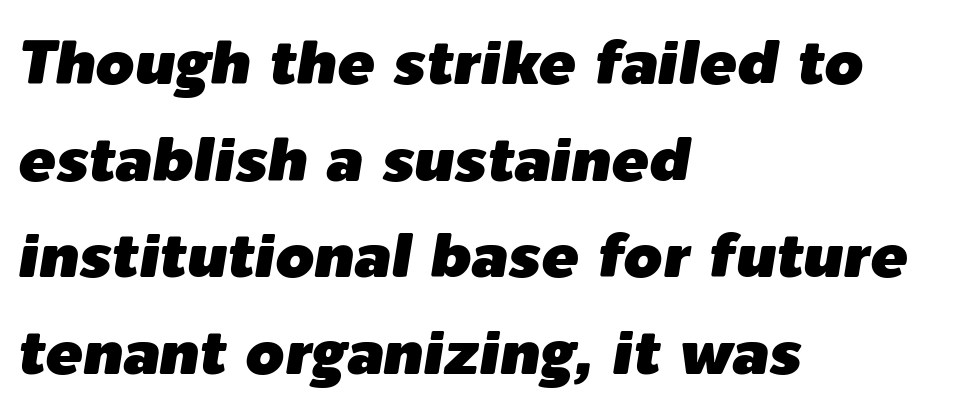
This rendering features lettering with no underline. Looks like regular typesetting: each glyph gets only the width it needs. The rag falls on the right side of this text block. The face used here is rendered with its standard letterfit. Quick note: interline space is typical. Style check: oblique.
